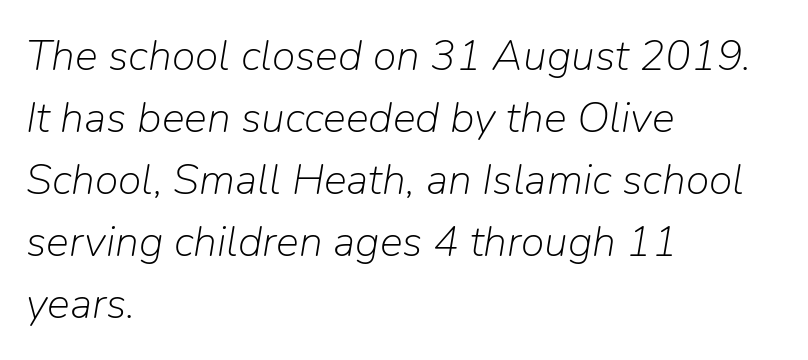
Think of a printed novel: that variable character pitch is what you see here. The zone under the glyphs is completely vacant. The lines in this sample share a left origin and differ only in where they stop. Slant detected: the letters are inclined. No chunkiness to these letters — they're not bold.
